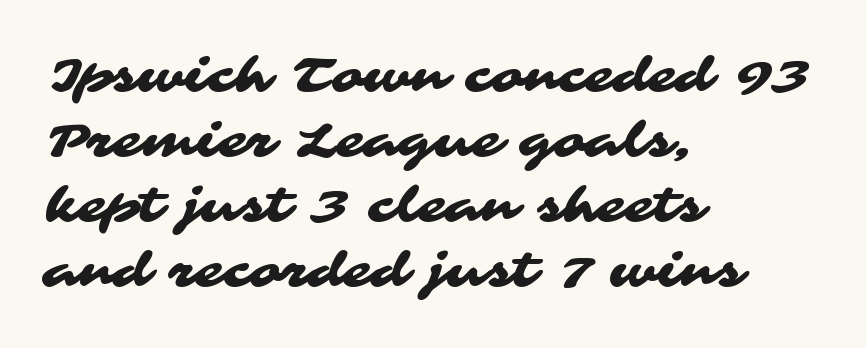
{"serif": "no", "width": "wide", "stroke_contrast": "medium", "x_height": "medium", "monospaced": "no", "underline": "no", "align": "left", "line_spacing": "normal", "line_spacing_ratio": 1.38, "letter_spacing": "normal", "letter_spacing_em": 0.0, "glyph_px": 47}
